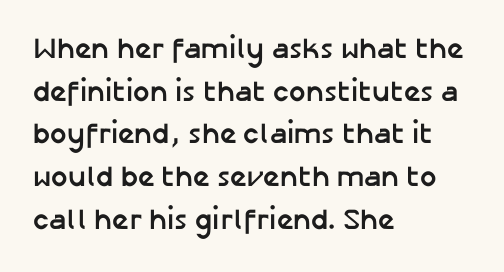
The image shows 29 px semibold sans-serif type, upright; set left-aligned, normal line spacing (1.47x), normal letter spacing, not underlined; low stroke contrast and a medium x-height.
